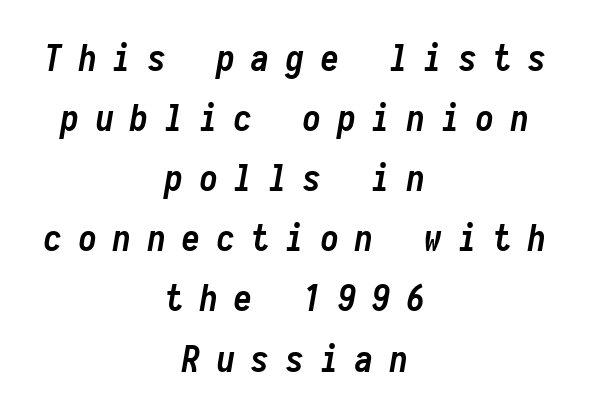
The image shows 36 px semibold, condensed type, italic (leaning right), monospaced; set centered, normal line spacing (1.67x), unusually wide letter spacing (+0.46 em), not underlined; low stroke contrast and a medium x-height.
